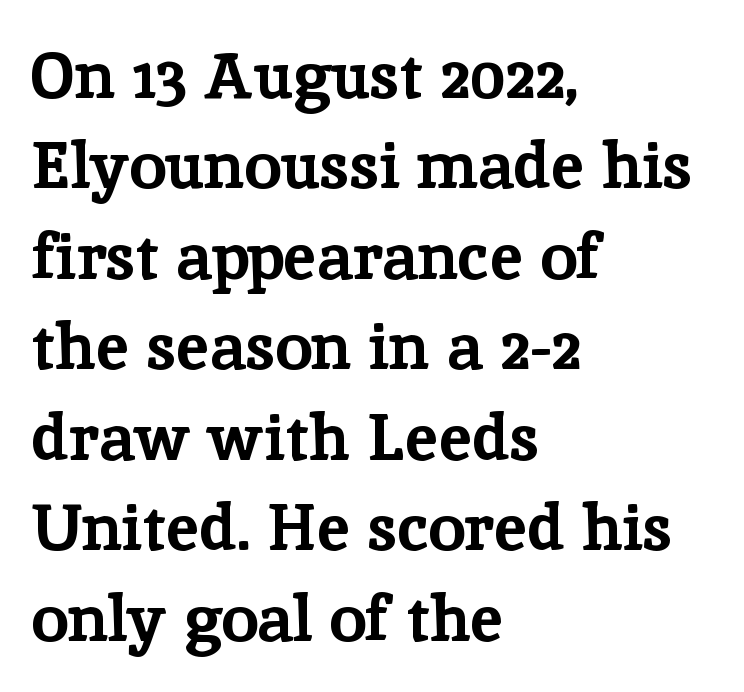
The image shows 66 px bold serif type, upright; set left-aligned, normal line spacing (1.37x), normal letter spacing, not underlined; low stroke contrast and a medium x-height.
